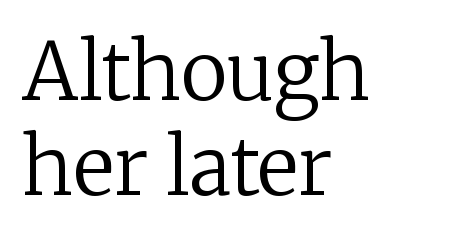
Q: Is the text bold? A: No.
Q: Is the text italic (slanted)? A: No, it is upright.
Q: Is the typeface a serif or a sans-serif typeface? A: Serif.
Q: Is the text underlined? A: No.
Q: How is the paragraph aligned? A: Left-aligned.
Q: Is the spacing between letters normal or unusually wide? A: Normal.
Q: Width (condensed, normal, or wide)? A: Normal.
Q: Stroke contrast? A: Low.
Q: x-height? A: Medium.
Q: Monospaced? A: No.
